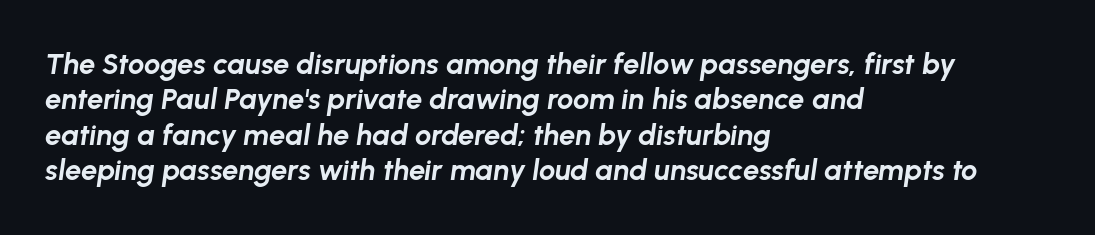
The image shows 29 px bold type, italic (leaning right); set left-aligned, line spacing 1.22x, normal letter spacing, not underlined; low stroke contrast and a medium x-height.
